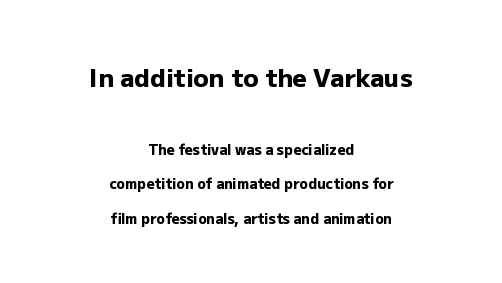
How are the letters spaced? Ordinarily, with no added tracking. Neither beginnings nor endings align; midpoints do. The first block has been scaled up relative to the second. In terms of posture, this sample is upright. Honestly, there is no underline to notice here at all. These words are printed bold, with thick strokes throughout.
